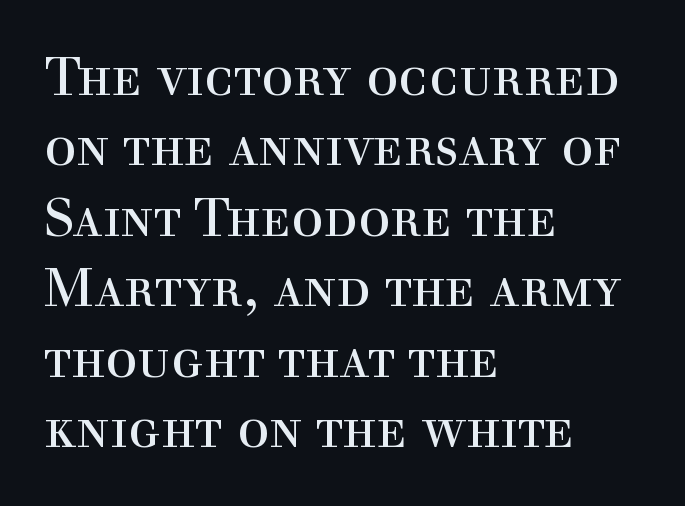
Q: Is the text bold? A: No.
Q: Is the text italic (slanted)? A: No, it is upright.
Q: Is the typeface a serif or a sans-serif typeface? A: Serif.
Q: Is the text underlined? A: No.
Q: How is the paragraph aligned? A: Left-aligned.
Q: Is the spacing between letters normal or unusually wide? A: Normal.
Q: Is the spacing between lines tight, normal or loose? A: Normal.
Q: Width (condensed, normal, or wide)? A: Normal.
Q: x-height? A: Medium.
Q: Monospaced? A: No.
